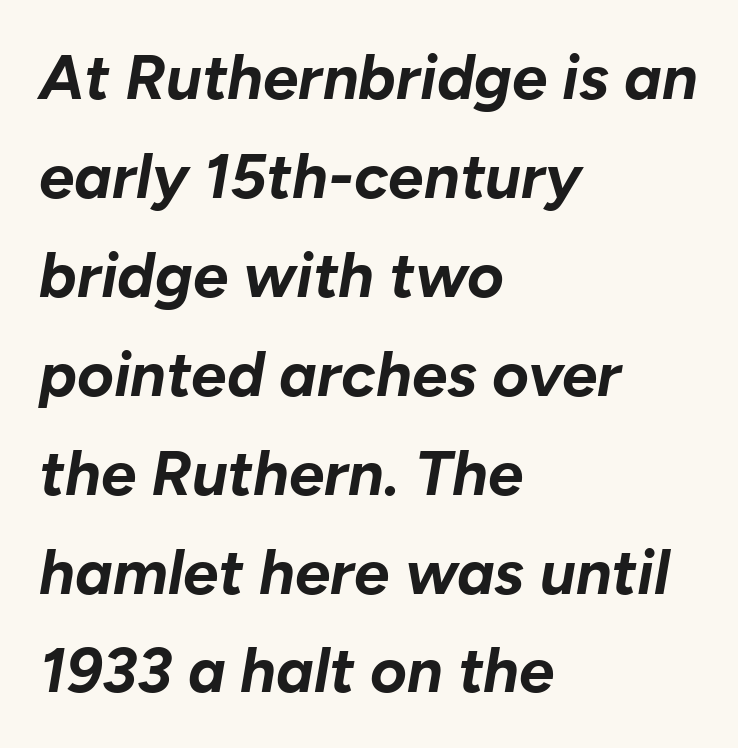
The typesetting leans heavy: a genuine bold. There is no visible air inserted between adjacent glyphs. Leading: standard. Each letter keeps its own natural width here, so spacing adapts to shape. Only glyphs here, with clear space below each row. Line starts are locked; line ends wander.
